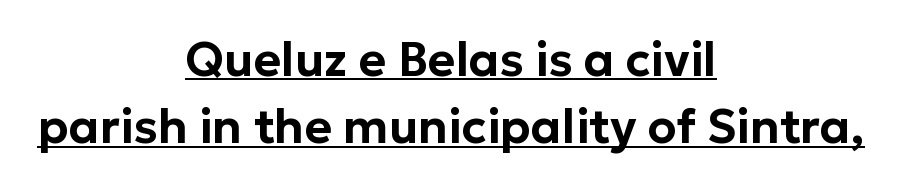
The image shows 47 px sans-serif type, upright; set centered, normal line spacing (1.43x), normal letter spacing, underlined; low stroke contrast and a medium x-height.
